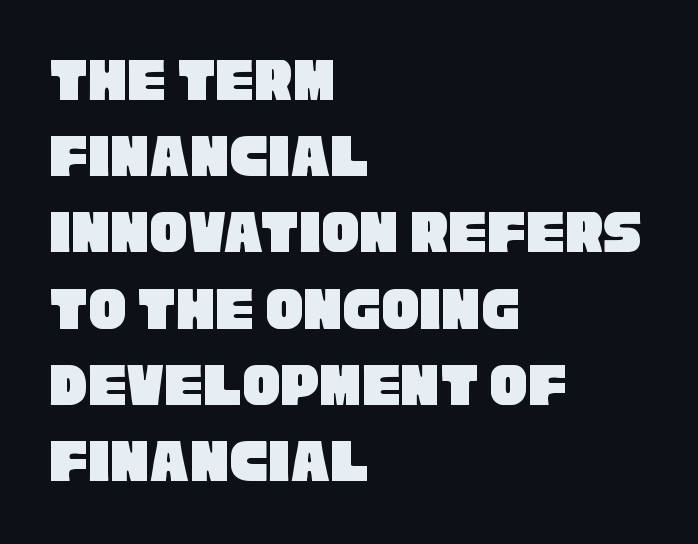
Q: Is the typeface a serif or a sans-serif typeface? A: Sans-serif.
Q: Is the text underlined? A: No.
Q: How is the paragraph aligned? A: Left-aligned.
Q: Is the spacing between letters normal or unusually wide? A: Normal.
Q: Width (condensed, normal, or wide)? A: Condensed.
Q: Stroke contrast? A: Low.
Q: x-height? A: Large.
Q: Monospaced? A: No.
